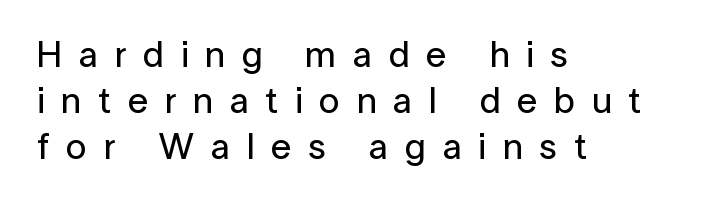
{"serif": "no", "italic": "no", "width": "normal", "stroke_contrast": "low", "x_height": "medium", "monospaced": "no", "underline": "no", "align": "left", "line_spacing_ratio": 1.24, "letter_spacing": "wide", "letter_spacing_em": 0.45, "glyph_px": 37}
